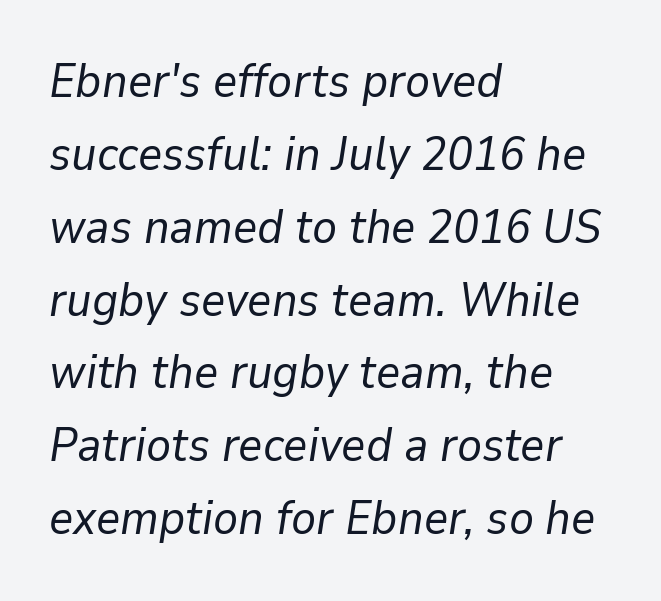
A classic flush-left, rag-right setting is used for this passage. Decoration check: the copy has no underline. No letter is thick-stroked: the sample isn't bold. The gaps between neighbouring characters are ordinary and unremarkable.
